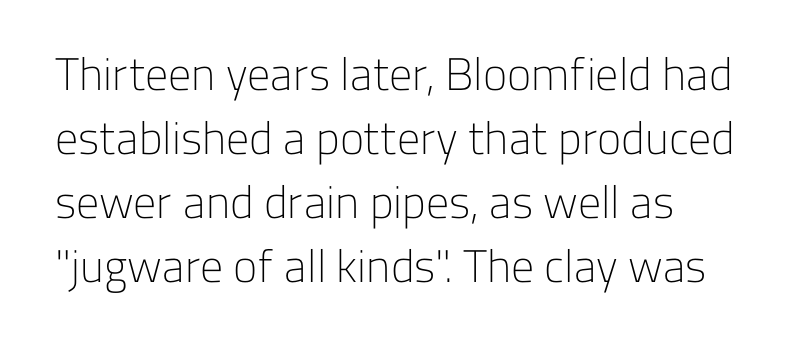
{"serif": "no", "italic": "no", "bold": "no", "weight": "light", "width": "normal", "stroke_contrast": "low", "x_height": "medium", "monospaced": "no", "underline": "no", "line_spacing": "normal", "line_spacing_ratio": 1.39, "letter_spacing": "normal", "letter_spacing_em": 0.0, "glyph_px": 46}
